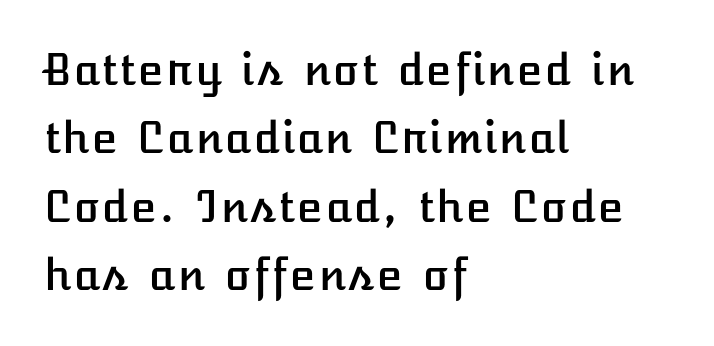
Q: Is the text italic (slanted)? A: No, it is upright.
Q: Is the text underlined? A: No.
Q: How is the paragraph aligned? A: Left-aligned.
Q: Is the spacing between letters normal or unusually wide? A: Normal.
Q: Is the spacing between lines tight, normal or loose? A: Normal.
Q: Width (condensed, normal, or wide)? A: Normal.
Q: Stroke contrast? A: Low.
Q: x-height? A: Medium.
